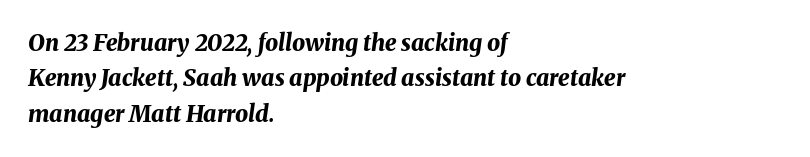
Q: Is the text bold? A: Yes.
Q: Is the text italic (slanted)? A: Yes, it leans right by about 8 degrees.
Q: Is the text underlined? A: No.
Q: How is the paragraph aligned? A: Left-aligned.
Q: Is the spacing between letters normal or unusually wide? A: Normal.
Q: Is the spacing between lines tight, normal or loose? A: Normal.
